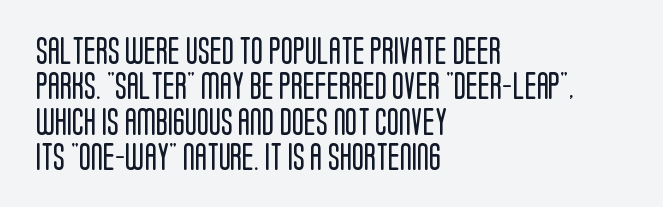
Q: Is the text bold? A: No.
Q: Is the text italic (slanted)? A: No, it is upright.
Q: Is the typeface a serif or a sans-serif typeface? A: Sans-serif.
Q: Is the text underlined? A: No.
Q: How is the paragraph aligned? A: Left-aligned.
Q: Is the spacing between letters normal or unusually wide? A: Normal.
Q: Is the spacing between lines tight, normal or loose? A: Normal.
Q: Width (condensed, normal, or wide)? A: Condensed.
Q: Stroke contrast? A: Low.
Q: x-height? A: Large.
Q: Monospaced? A: No.
